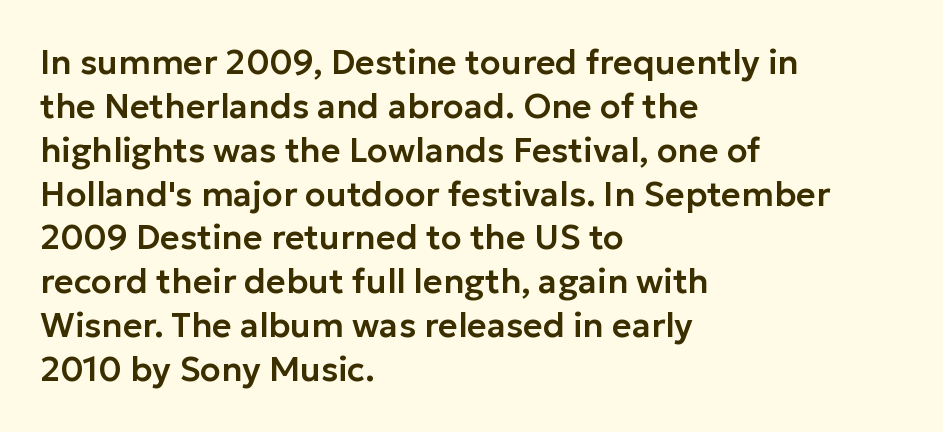
{"serif": "no", "italic": "no", "width": "normal", "stroke_contrast": "low", "x_height": "medium", "monospaced": "no", "underline": "no", "align": "left", "line_spacing": "normal", "line_spacing_ratio": 1.29, "letter_spacing": "normal", "letter_spacing_em": 0.0, "glyph_px": 34}
